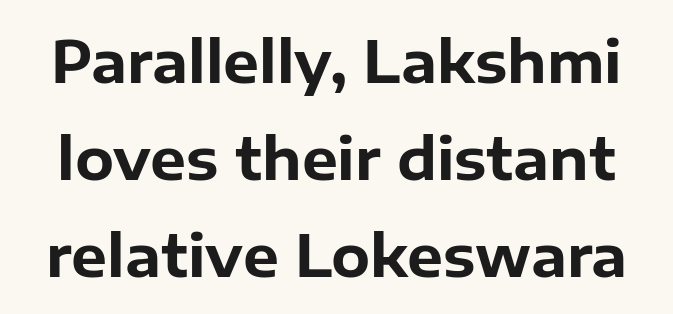
The image shows 57 px bold sans-serif type, upright; set normal line spacing (1.7x), normal letter spacing, not underlined; low stroke contrast and a medium x-height.
